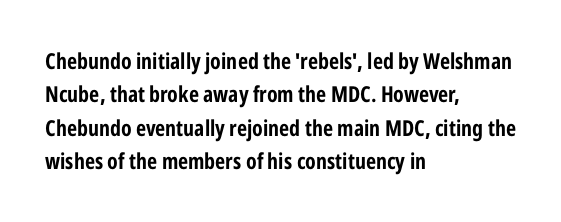
The strip under each line holds only bare page. Between one letter and the next there's only the usual sliver of space. Is there any slant? The stems are plumb. Plenty of ink on the page — the face is bold. Leading matches the norm, producing a regular column.
